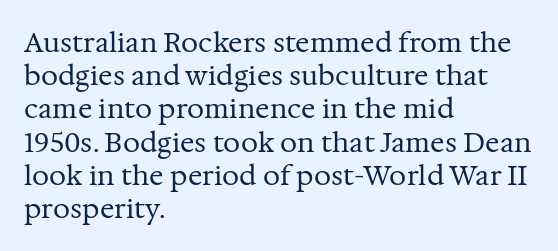
{"italic": "no", "bold": "no", "underline": "no", "align": "left", "line_spacing_ratio": 1.23, "letter_spacing": "normal", "letter_spacing_em": 0.0, "glyph_px": 27}
